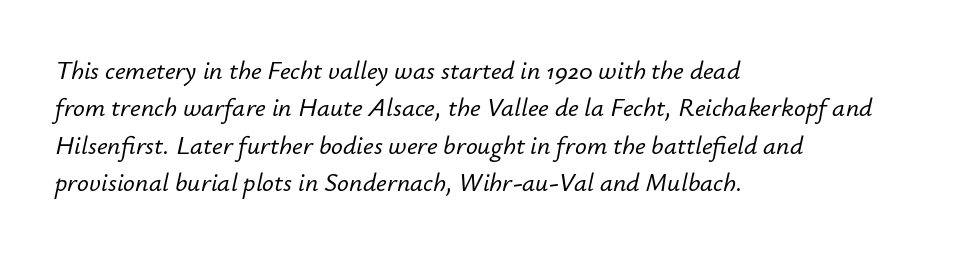
The image shows 26 px text type, italic (leaning right); set left-aligned, normal line spacing (1.44x), normal letter spacing, not underlined.
